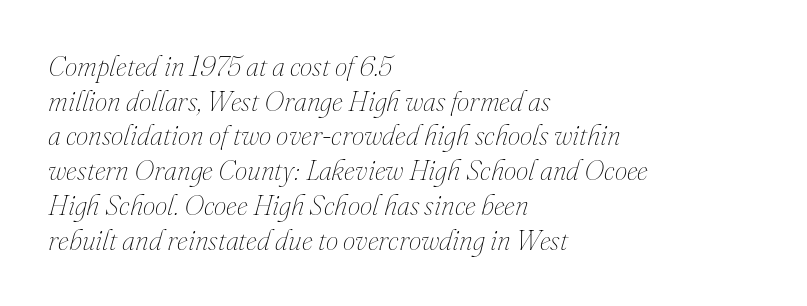
Caption: multi-line text, flush left, ragged right. The passage shown leans; its letterforms are oblique. The font sits on the lighter half of the weight spectrum, regular included. Only glyphs here, with clear space below each row. Spacing verdict: proportional, widths tailored to each character. Tracking value appears to be zero — textbook default spacing.
